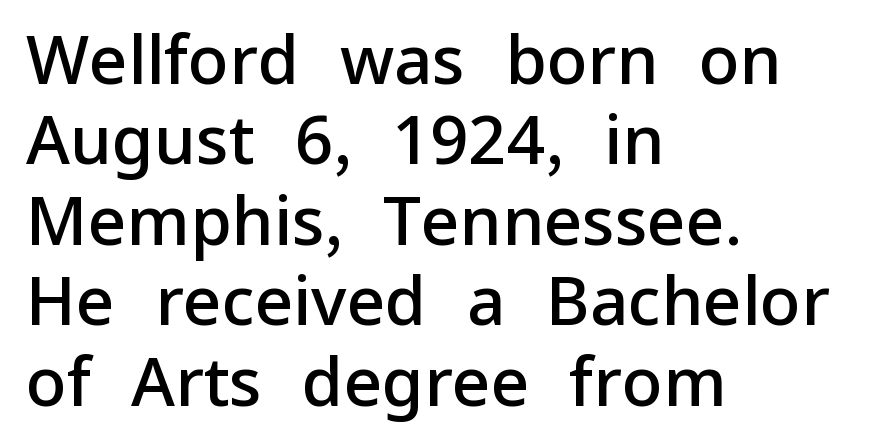
The image shows 67 px semibold sans-serif type, upright; set left-aligned, line spacing 1.2x, normal letter spacing, not underlined; low stroke contrast and a medium x-height.
